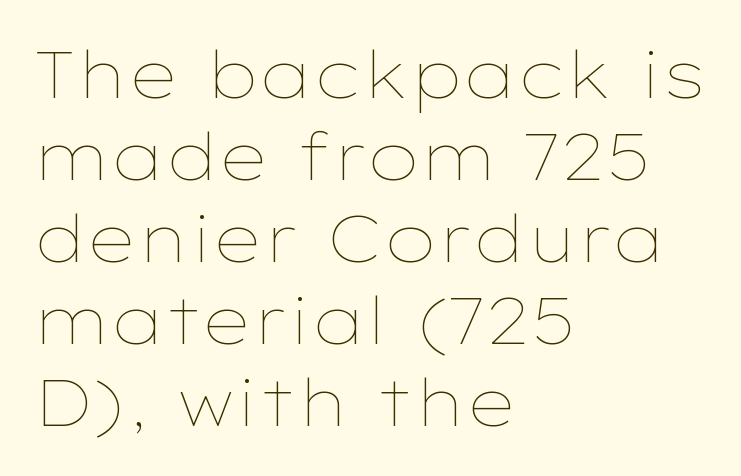
Q: Is the text bold? A: No.
Q: Is the text italic (slanted)? A: No, it is upright.
Q: Is the text underlined? A: No.
Q: How is the paragraph aligned? A: Left-aligned.
Q: Is the spacing between letters normal or unusually wide? A: Normal.
Q: Is the spacing between lines tight, normal or loose? A: Normal.
Q: Width (condensed, normal, or wide)? A: Wide.
Q: Stroke contrast? A: Low.
Q: x-height? A: Medium.
Q: Monospaced? A: No.
